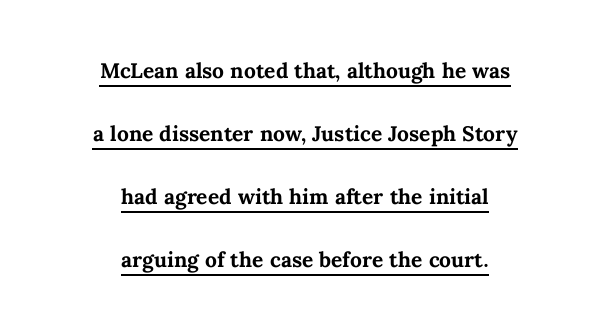
The image shows 28 px semibold type, upright; set centered, loose line spacing (2.25x), normal letter spacing, underlined; medium stroke contrast and a medium x-height.
